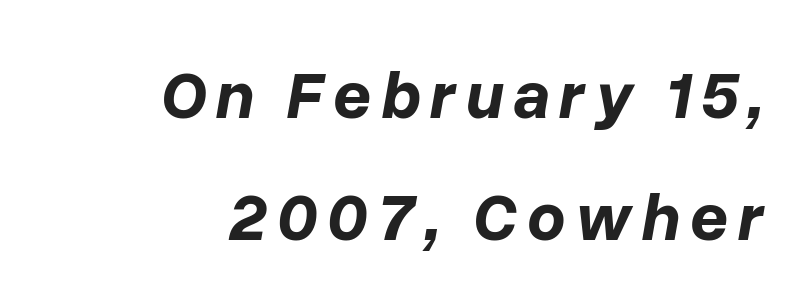
{"italic": "yes", "lean": "right", "slant_degrees": 10, "bold": "yes", "weight": "bold", "width": "normal", "stroke_contrast": "low", "x_height": "medium", "monospaced": "no", "underline": "no", "align": "right", "line_spacing_ratio": 1.82, "glyph_px": 67}
